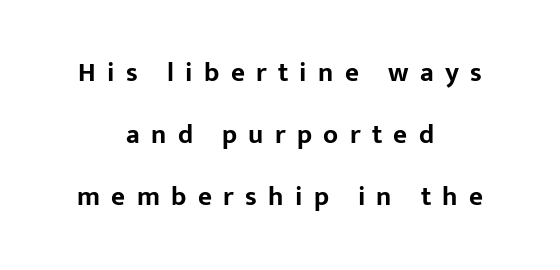
Q: Is the text bold? A: Yes.
Q: Is the text italic (slanted)? A: No, it is upright.
Q: Is the text underlined? A: No.
Q: How is the paragraph aligned? A: Centered.
Q: Is the spacing between letters normal or unusually wide? A: Unusually wide.
Q: Is the spacing between lines tight, normal or loose? A: Loose.
